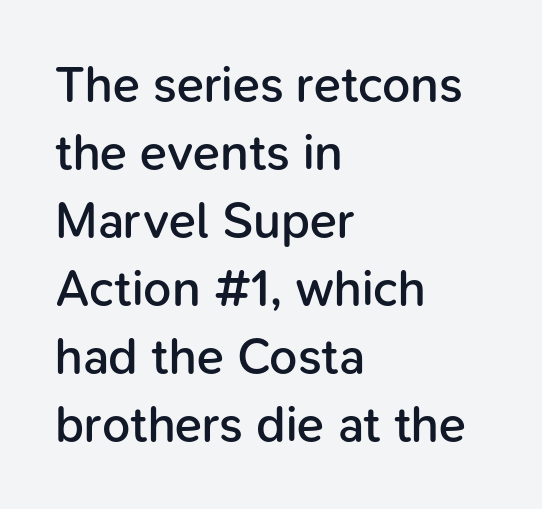
The image shows 50 px semibold sans-serif type, upright; set left-aligned, normal line spacing (1.36x), normal letter spacing, not underlined; low stroke contrast and a medium x-height.
